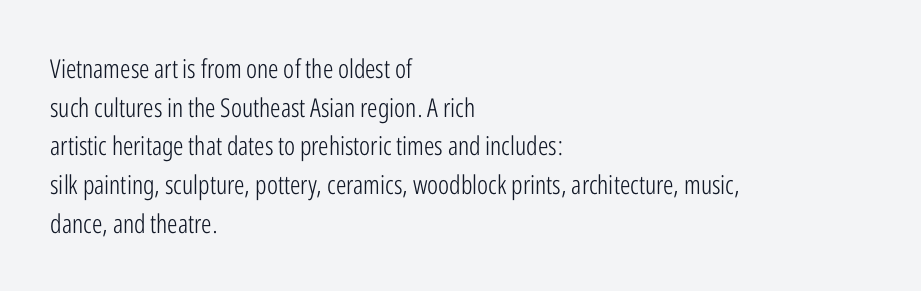
Posture: vertical. The weight tops out at a normal text grade. Words appear dense and cohesive because spacing is normal. If you drew a ruler down the left edge, every line would touch it. Line spacing here is normal. Underline: absent.
